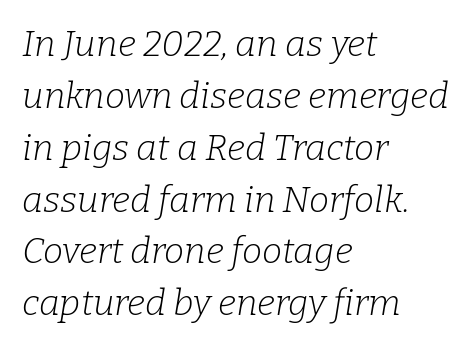
Q: Is the text bold? A: No.
Q: Is the text italic (slanted)? A: Yes, it leans right by about 9 degrees.
Q: Is the typeface a serif or a sans-serif typeface? A: Serif.
Q: Is the text underlined? A: No.
Q: How is the paragraph aligned? A: Left-aligned.
Q: Is the spacing between letters normal or unusually wide? A: Normal.
Q: Is the spacing between lines tight, normal or loose? A: Normal.
Q: Width (condensed, normal, or wide)? A: Normal.
Q: Stroke contrast? A: Low.
Q: x-height? A: Medium.
Q: Monospaced? A: No.
